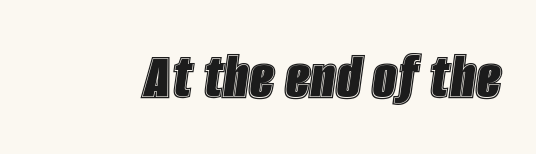
The image shows 70 px condensed type, italic (leaning right); set normal letter spacing, not underlined; a large x-height.
